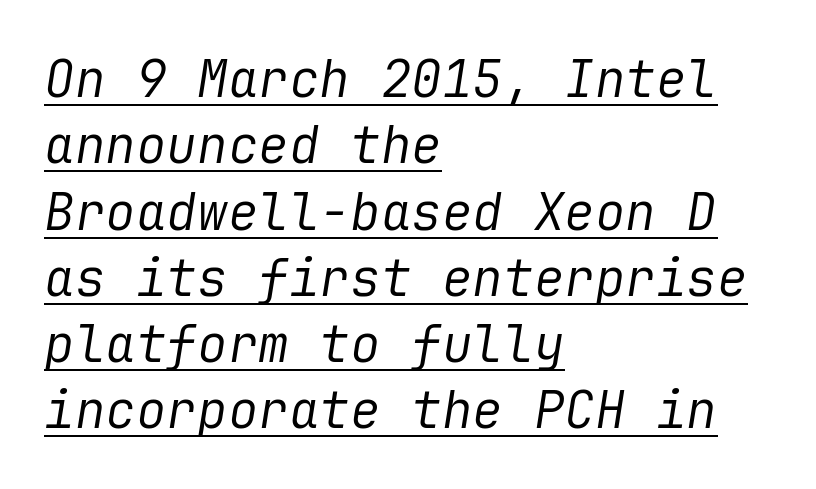
Q: Is the text bold? A: No.
Q: Is the text italic (slanted)? A: Yes, it leans right by about 9 degrees.
Q: Is the text underlined? A: Yes.
Q: How is the paragraph aligned? A: Left-aligned.
Q: Is the spacing between letters normal or unusually wide? A: Normal.
Q: Is the spacing between lines tight, normal or loose? A: Normal.
Q: Width (condensed, normal, or wide)? A: Normal.
Q: Stroke contrast? A: Low.
Q: x-height? A: Medium.
